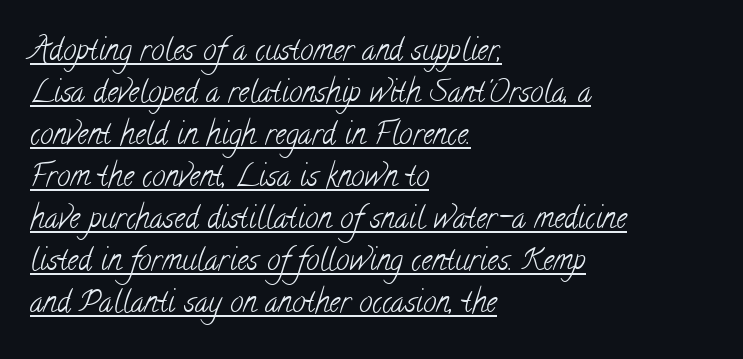
{"serif": "yes", "bold": "no", "weight": "light", "width": "condensed", "stroke_contrast": "low", "x_height": "small", "monospaced": "no", "underline": "yes", "align": "left", "line_spacing": "normal", "line_spacing_ratio": 1.4, "letter_spacing": "normal", "letter_spacing_em": 0.0, "glyph_px": 30}
